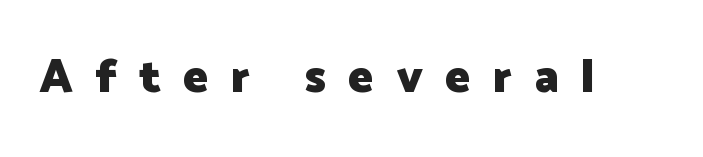
The letters are spread apart with noticeably loose tracking. This sample uses a sans-serif face. Any mark beneath the type? The region is blank. Every character sits straight up, as roman type does. Think of a printed novel: that variable character pitch is what you see here. Heavy, bold letterforms.
